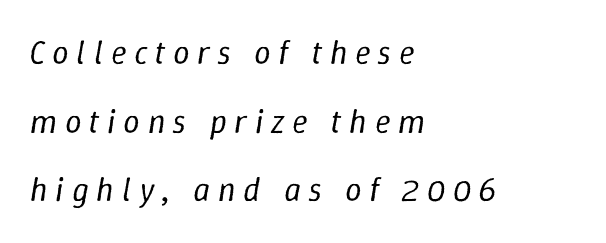
Note the varied advance widths — an 'i' is clearly narrower than an 'm'. The axis of the letterforms is tilted away from vertical. These glyphs show unthickened strokes, regular width or finer. Notice the wide empty band between every row — that's loose leading. The face used here is rendered with a markedly widened letterfit.
